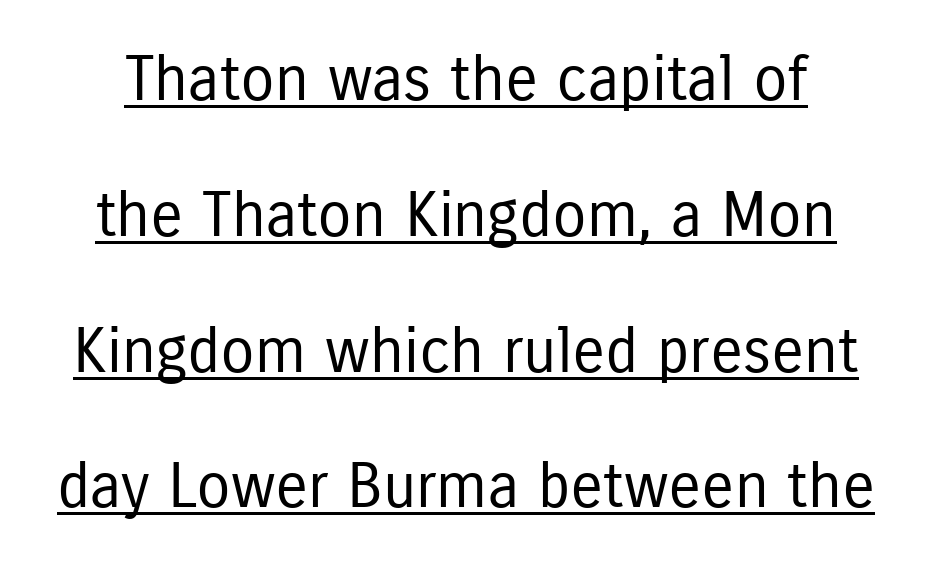
Q: Is the text bold? A: No.
Q: Is the text italic (slanted)? A: No, it is upright.
Q: Is the typeface a serif or a sans-serif typeface? A: Sans-serif.
Q: Is the text underlined? A: Yes.
Q: Is the spacing between letters normal or unusually wide? A: Normal.
Q: Is the spacing between lines tight, normal or loose? A: Loose.
Q: Width (condensed, normal, or wide)? A: Condensed.
Q: Stroke contrast? A: Low.
Q: x-height? A: Medium.
Q: Monospaced? A: No.
